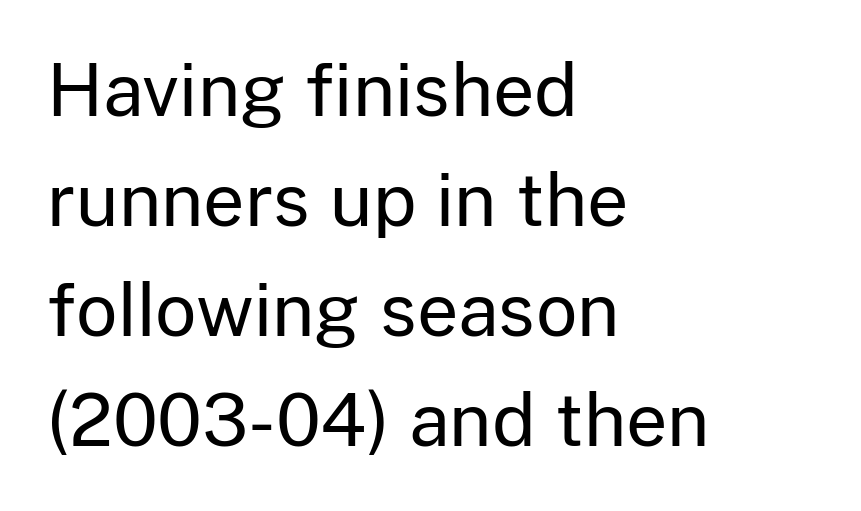
The image shows 72 px regular-weight sans-serif type, upright; set left-aligned, normal line spacing (1.53x), normal letter spacing, not underlined; low stroke contrast and a medium x-height.
